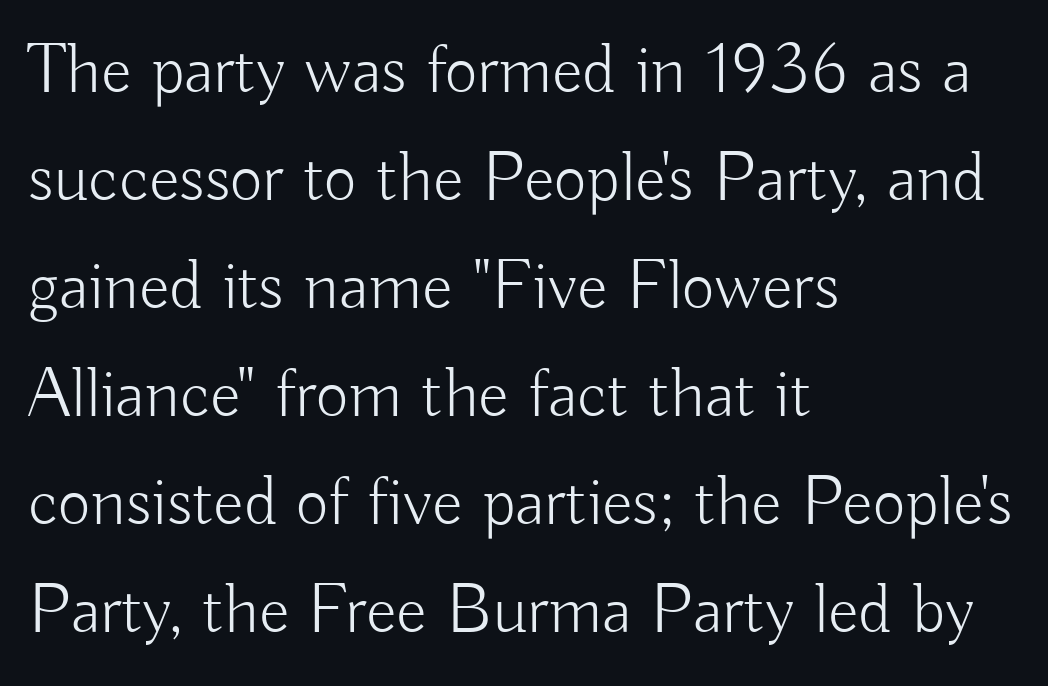
Ascenders rise straight up at ninety degrees. Stroke thickness stays within the range of a standard reading face or lighter. Descenders are the only things crossing below the line. The designer left line spacing at the default.
